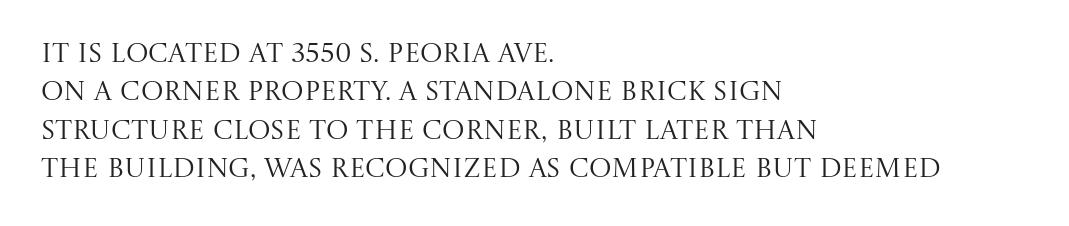
{"italic": "no", "bold": "no", "underline": "no", "align": "left", "line_spacing": "normal", "line_spacing_ratio": 1.42, "letter_spacing": "normal", "letter_spacing_em": 0.0, "glyph_px": 27}
